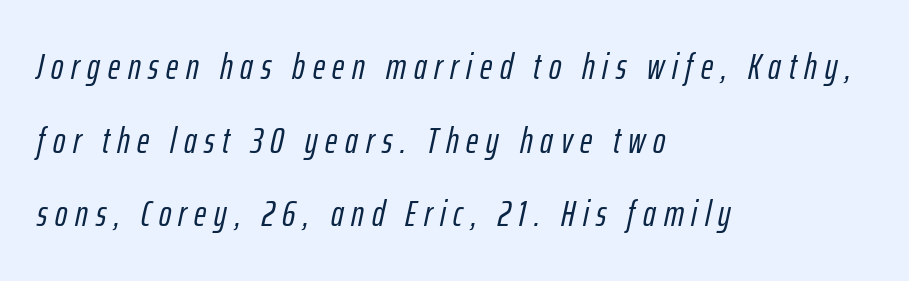
The image shows 37 px condensed type, italic (leaning right); set left-aligned, loose line spacing (1.99x), unusually wide letter spacing (+0.21 em), not underlined; low stroke contrast and a medium x-height.
